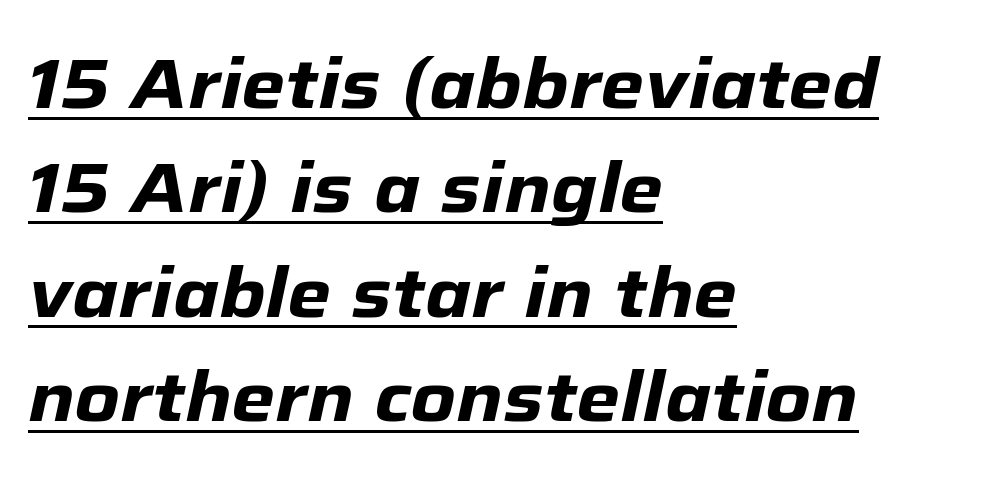
The image shows 70 px heavy type, italic (leaning right); set left-aligned, normal line spacing (1.49x), normal letter spacing, underlined; low stroke contrast and a medium x-height.
